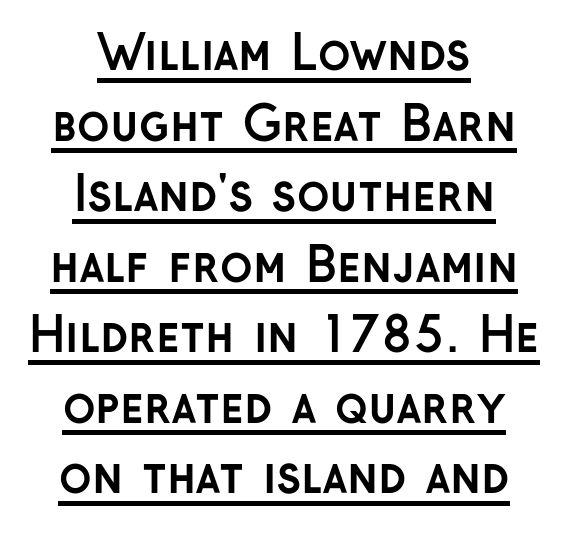
The image shows 48 px semibold sans-serif type, upright; set centered, normal line spacing (1.47x), normal letter spacing, underlined; low stroke contrast and a medium x-height.
